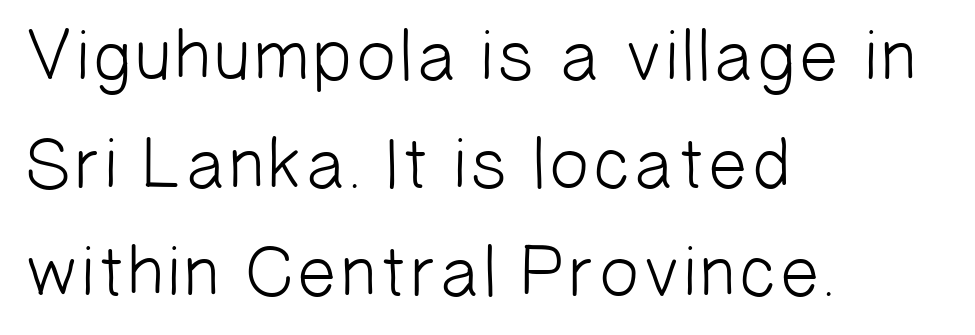
{"serif": "no", "bold": "no", "weight": "light", "width": "normal", "stroke_contrast": "low", "x_height": "medium", "monospaced": "no", "underline": "no", "align": "left", "line_spacing": "normal", "line_spacing_ratio": 1.5, "letter_spacing": "normal", "letter_spacing_em": 0.0, "glyph_px": 72}
